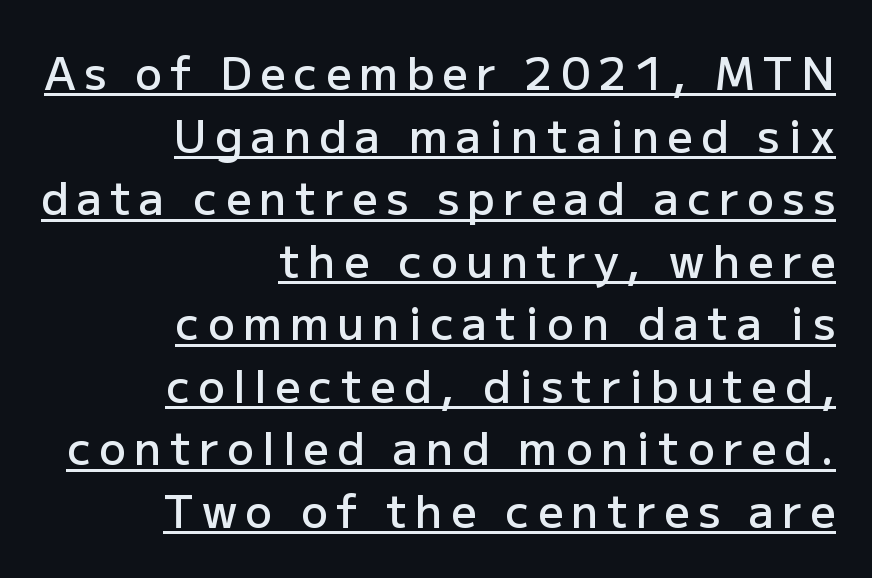
{"serif": "no", "italic": "no", "bold": "semi", "weight": "semibold", "width": "normal", "stroke_contrast": "low", "x_height": "medium", "monospaced": "no", "underline": "yes", "align": "right", "line_spacing": "normal", "line_spacing_ratio": 1.39, "glyph_px": 45}
